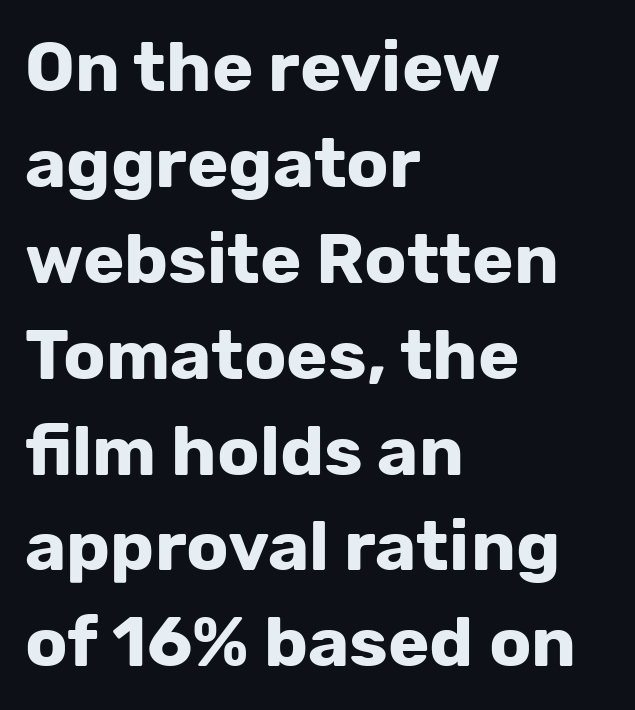
Q: Is the text bold? A: Yes.
Q: Is the text italic (slanted)? A: No, it is upright.
Q: Is the typeface a serif or a sans-serif typeface? A: Sans-serif.
Q: Is the text underlined? A: No.
Q: How is the paragraph aligned? A: Left-aligned.
Q: Is the spacing between letters normal or unusually wide? A: Normal.
Q: Is the spacing between lines tight, normal or loose? A: Normal.
Q: Width (condensed, normal, or wide)? A: Normal.
Q: Stroke contrast? A: Low.
Q: x-height? A: Medium.
Q: Monospaced? A: No.
